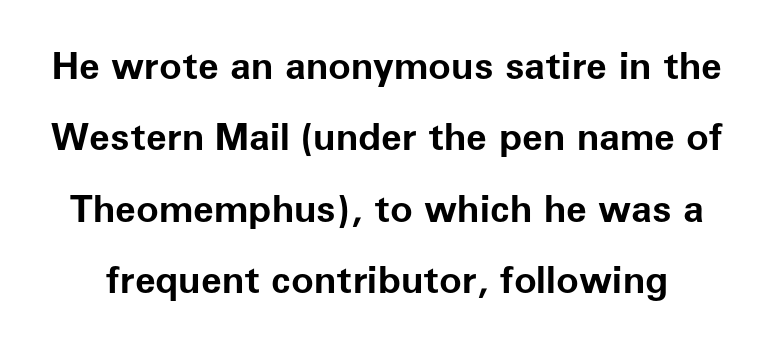
Q: Is the text bold? A: Yes.
Q: Is the text italic (slanted)? A: No, it is upright.
Q: Is the typeface a serif or a sans-serif typeface? A: Sans-serif.
Q: Is the text underlined? A: No.
Q: Is the spacing between letters normal or unusually wide? A: Normal.
Q: Width (condensed, normal, or wide)? A: Normal.
Q: Stroke contrast? A: Low.
Q: x-height? A: Medium.
Q: Monospaced? A: No.
